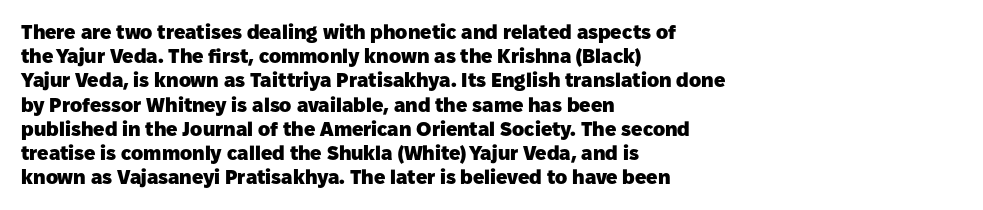
{"italic": "no", "bold": "yes", "underline": "no", "align": "left", "line_spacing_ratio": 1.21, "letter_spacing": "normal", "letter_spacing_em": 0.0, "glyph_px": 20}
